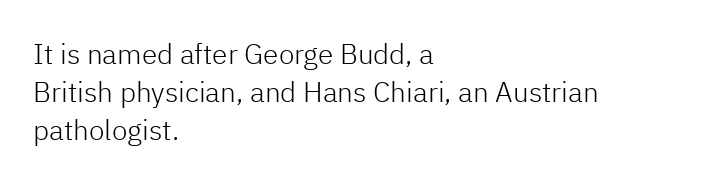
{"serif": "no", "italic": "no", "bold": "no", "weight": "light", "width": "normal", "stroke_contrast": "low", "x_height": "medium", "monospaced": "no", "underline": "no", "align": "left", "line_spacing": "normal", "line_spacing_ratio": 1.36, "letter_spacing": "normal", "letter_spacing_em": 0.0, "glyph_px": 28}
